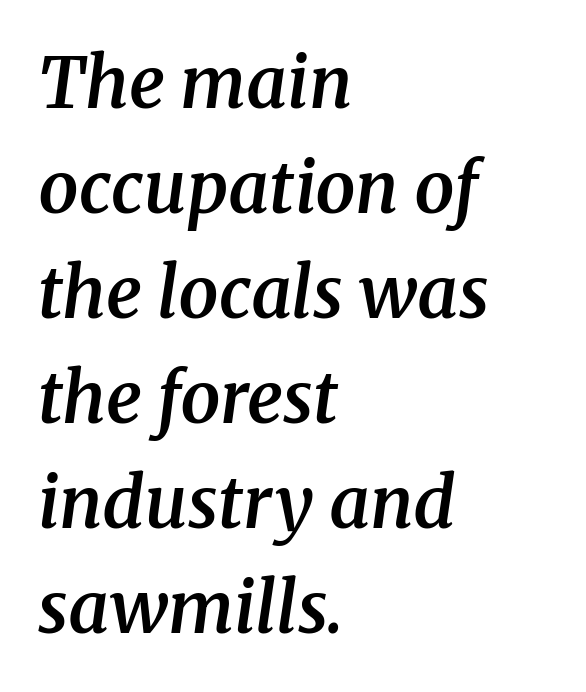
{"serif": "yes", "italic": "yes", "lean": "right", "slant_degrees": 8, "bold": "semi", "weight": "semibold", "width": "normal", "stroke_contrast": "medium", "x_height": "medium", "monospaced": "no", "underline": "no", "align": "left", "line_spacing": "normal", "line_spacing_ratio": 1.48, "letter_spacing": "normal", "letter_spacing_em": 0.0, "glyph_px": 71}
